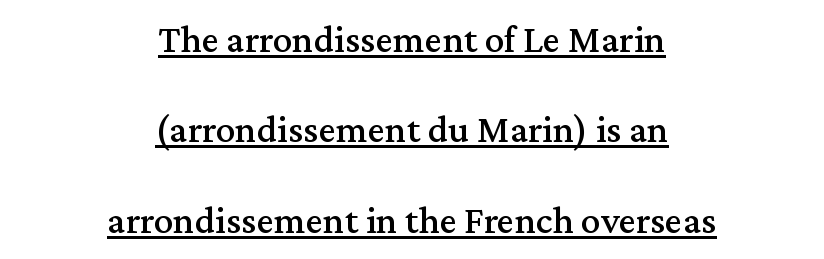
A typesetter would call this leading open, well beyond the default. Nobody touched the tracking dial on this one. These lines are rendered in a variable-pitch font. The rendering positions every line midway between the sides. Ascenders rise straight up at ninety degrees.
